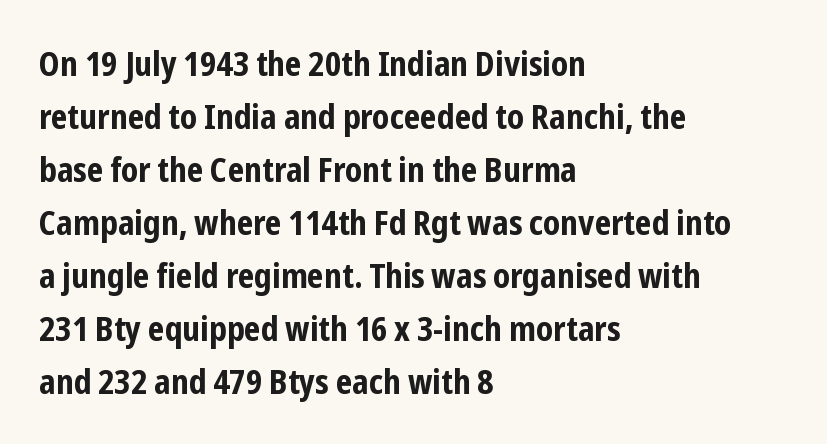
The rendering keeps characters at their native spacing. Typographically, this falls in the sans-serif category. Any mark beneath the type? The region is blank. Tall strokes in this sample are plumb rather than angled. A full-strength bold gives these letters their thick strokes. Reading down the block, your eye returns to a fixed left position each line.
